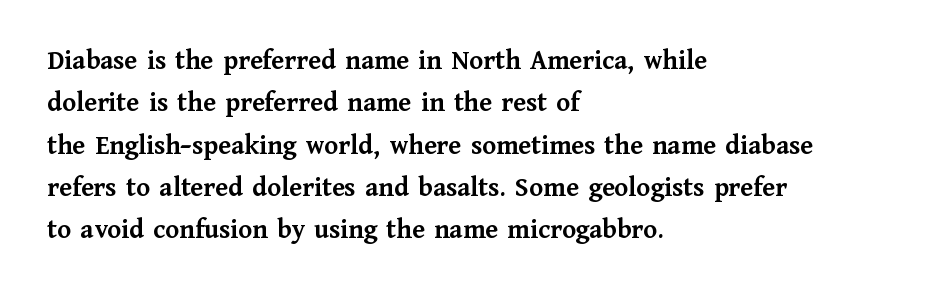
{"serif": "yes", "italic": "no", "bold": "yes", "weight": "semibold", "width": "normal", "stroke_contrast": "medium", "x_height": "medium", "monospaced": "no", "underline": "no", "align": "left", "line_spacing": "normal", "line_spacing_ratio": 1.51, "letter_spacing": "normal", "letter_spacing_em": 0.0, "glyph_px": 28}
